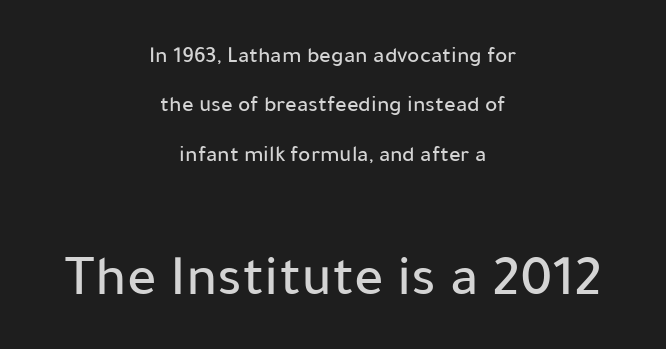
Neither beginnings nor endings align; midpoints do. Size hierarchy here favors the trailing block over the leading one. Every stem runs plumb, perpendicular to the baseline. The glyphs are unaccompanied by any horizontal stroke below them.
